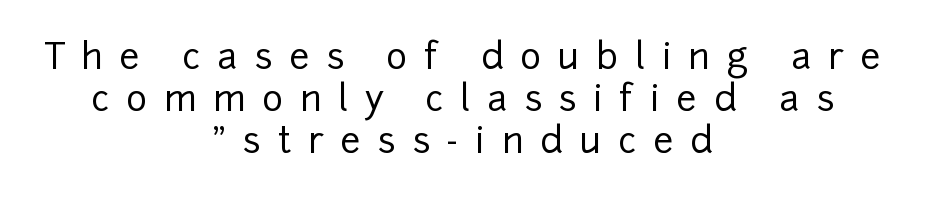
The image shows 36 px sans-serif type, upright; set centered, line spacing 1.17x, unusually wide letter spacing (+0.46 em), not underlined; low stroke contrast and a medium x-height.
